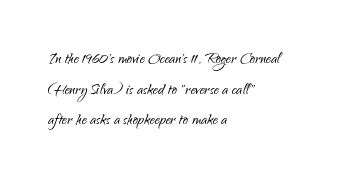
Students, observe: this is what conventionally led text looks like. Alignment: flush left. Decoration check: the copy has no underline.
